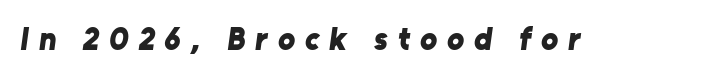
Do the characters align in a grid? No, the font is proportional. A typesetter would call this heavily tracked-out type. Plain, unruled lines of type. The font is running at its bold setting.
